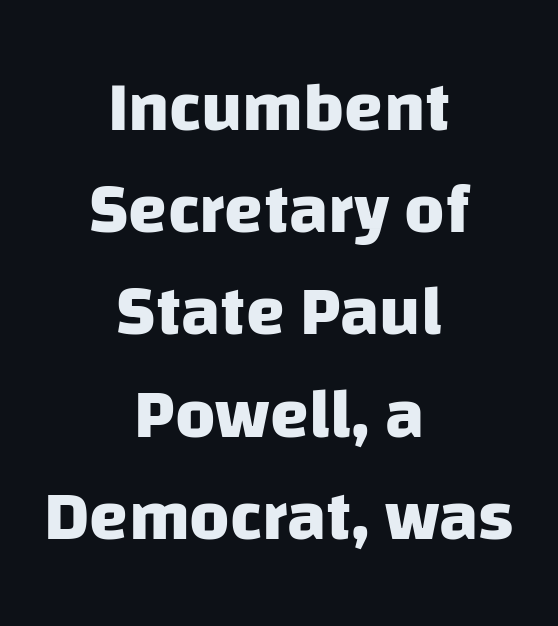
{"serif": "no", "bold": "yes", "weight": "heavy", "width": "normal", "stroke_contrast": "low", "x_height": "large", "monospaced": "no", "underline": "no", "align": "center", "line_spacing": "normal", "line_spacing_ratio": 1.46, "letter_spacing": "normal", "letter_spacing_em": 0.0, "glyph_px": 70}
